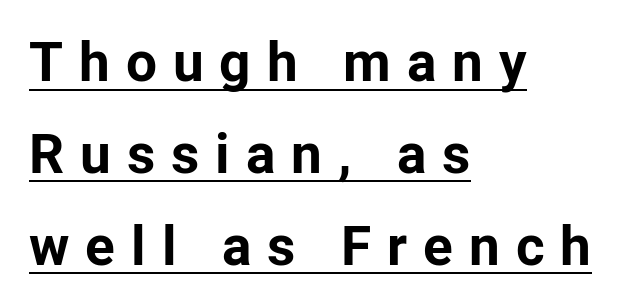
These lines are set flush left with a ragged right edge. Compared with an ordinary text face, these strokes are far heavier — a full bold. In terms of leading, this rendering sits right in the middle. Honestly, the underline is the first thing you notice here.
